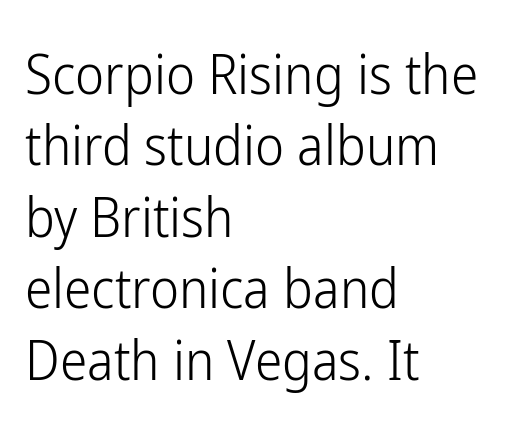
{"serif": "no", "italic": "no", "bold": "no", "weight": "light", "width": "condensed", "stroke_contrast": "low", "x_height": "medium", "monospaced": "no", "underline": "no", "align": "left", "line_spacing": "normal", "line_spacing_ratio": 1.3, "letter_spacing": "normal", "letter_spacing_em": 0.0, "glyph_px": 55}
